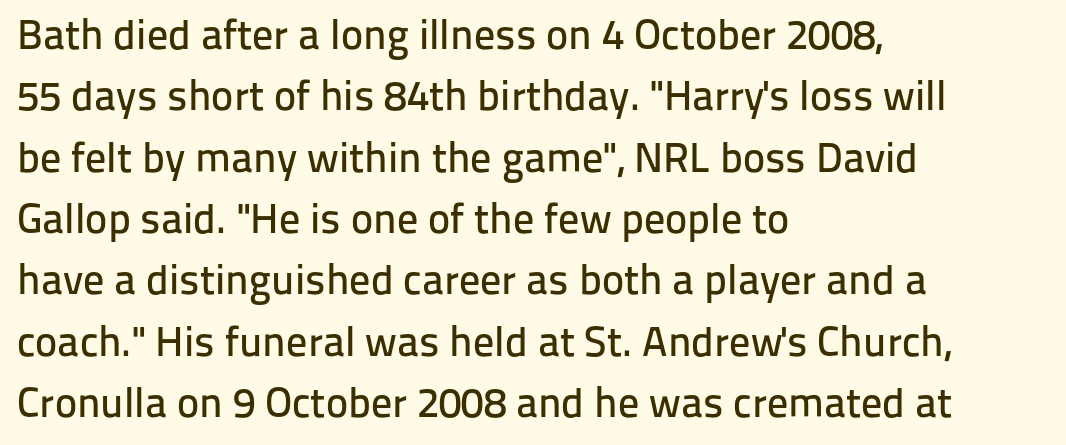
The image shows 42 px sans-serif type, upright; set left-aligned, normal line spacing (1.46x), normal letter spacing, not underlined; low stroke contrast and a medium x-height.
